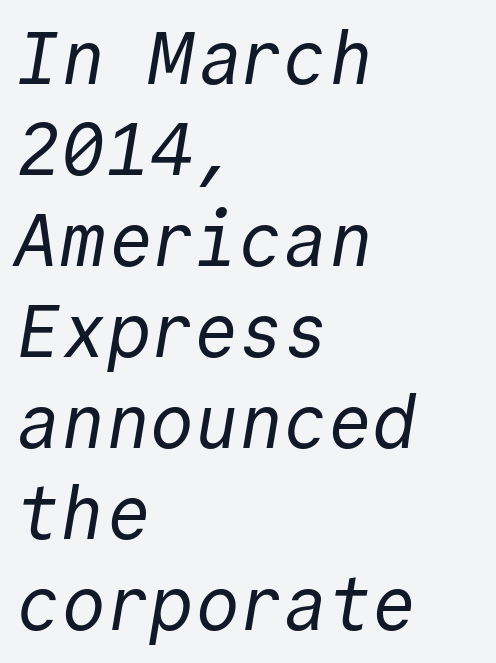
Type without underlining. Horizontal alignment here is leftward, the default for most running prose. Note the uniform advance width — an 'i' takes as much space as an 'm'. The typeface has the unassuming heft of standard copy or less. These lines keep a tight, regular rhythm from letter to letter.
